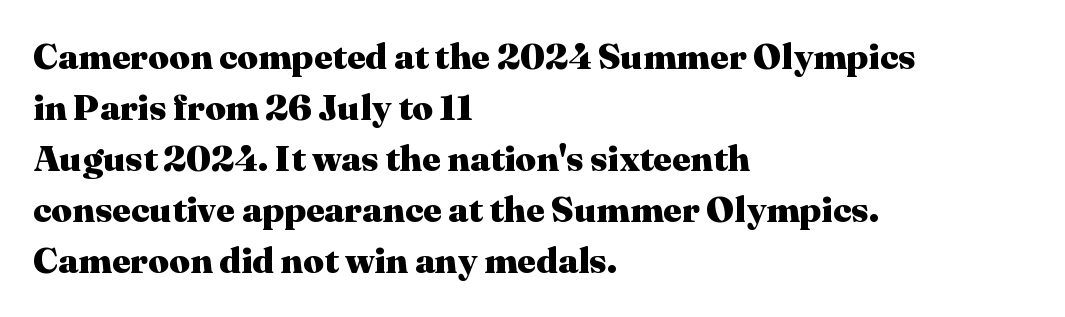
{"serif": "yes", "italic": "no", "bold": "yes", "weight": "heavy", "width": "normal", "stroke_contrast": "medium", "x_height": "medium", "monospaced": "no", "underline": "no", "align": "left", "line_spacing": "normal", "line_spacing_ratio": 1.42, "letter_spacing": "normal", "letter_spacing_em": 0.0, "glyph_px": 36}
